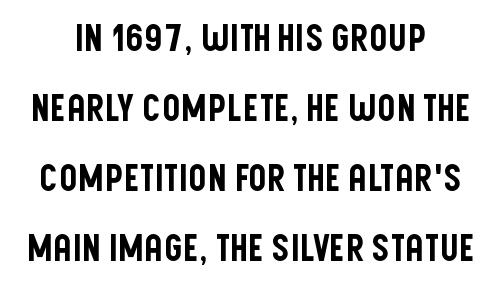
Q: Is the text italic (slanted)? A: No, it is upright.
Q: Is the typeface a serif or a sans-serif typeface? A: Sans-serif.
Q: Is the text underlined? A: No.
Q: How is the paragraph aligned? A: Centered.
Q: Is the spacing between letters normal or unusually wide? A: Normal.
Q: Is the spacing between lines tight, normal or loose? A: Loose.
Q: Width (condensed, normal, or wide)? A: Condensed.
Q: Stroke contrast? A: Low.
Q: x-height? A: Large.
Q: Monospaced? A: No.
